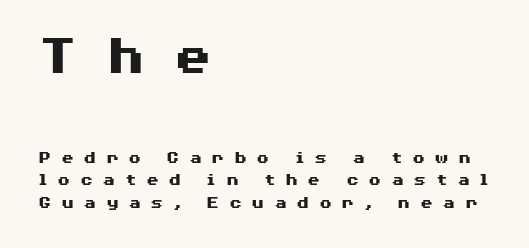
Q: Is the text bold? A: Yes.
Q: Is the text italic (slanted)? A: No, it is upright.
Q: Is the typeface a serif or a sans-serif typeface? A: Sans-serif.
Q: Is the text underlined? A: No.
Q: How is the paragraph aligned? A: Left-aligned.
Q: Is the spacing between letters normal or unusually wide? A: Unusually wide.
Q: Which block of text is set in a larger size, the first (top) or the second (bottom)? A: The first (top) one.
Q: Width (condensed, normal, or wide)? A: Wide.
Q: Stroke contrast? A: Medium.
Q: x-height? A: Medium.
Q: Monospaced? A: No.
